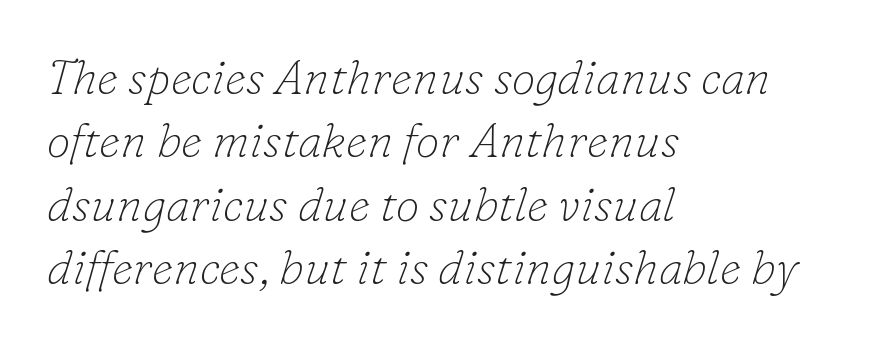
Q: Is the text bold? A: No.
Q: Is the text italic (slanted)? A: Yes, it leans right by about 16 degrees.
Q: Is the typeface a serif or a sans-serif typeface? A: Serif.
Q: Is the text underlined? A: No.
Q: How is the paragraph aligned? A: Left-aligned.
Q: Is the spacing between letters normal or unusually wide? A: Normal.
Q: Is the spacing between lines tight, normal or loose? A: Normal.
Q: Width (condensed, normal, or wide)? A: Normal.
Q: Stroke contrast? A: Low.
Q: x-height? A: Small.
Q: Monospaced? A: No.
